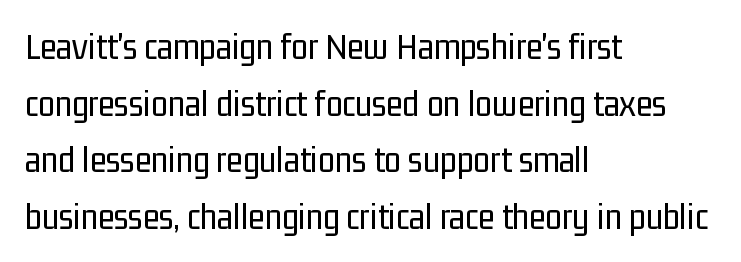
{"serif": "no", "italic": "no", "bold": "no", "weight": "regular", "width": "condensed", "stroke_contrast": "low", "x_height": "medium", "monospaced": "no", "underline": "no", "align": "left", "line_spacing": "normal", "line_spacing_ratio": 1.49, "letter_spacing": "normal", "letter_spacing_em": 0.0, "glyph_px": 38}
